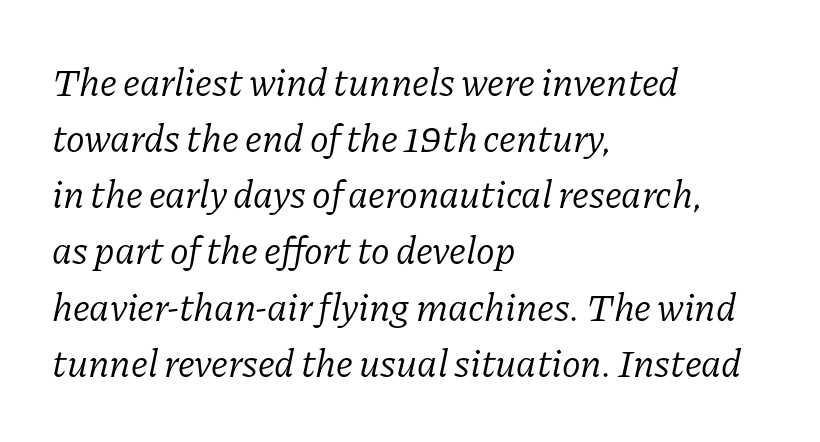
The image shows 39 px light serif type, italic (leaning right); set left-aligned, normal line spacing (1.44x), normal letter spacing, not underlined; low stroke contrast and a medium x-height.
